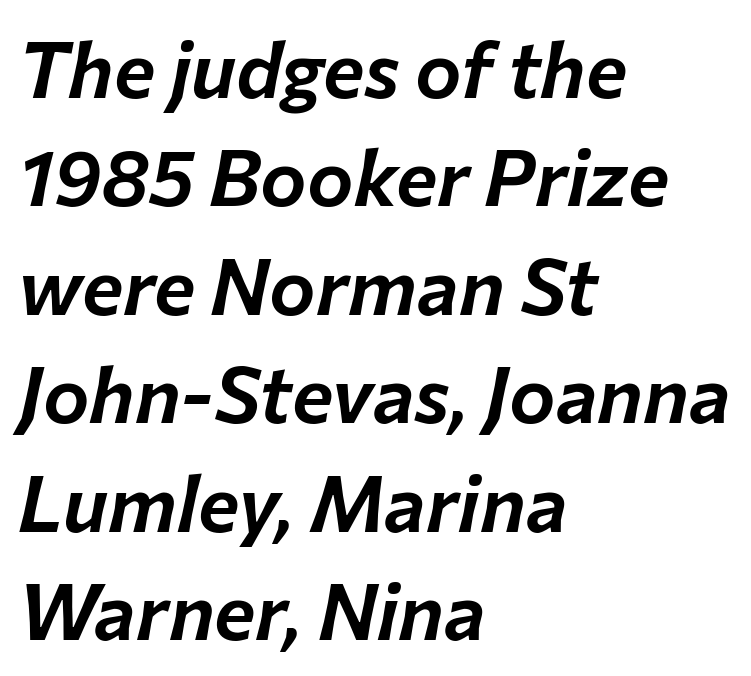
Q: Is the text italic (slanted)? A: Yes, it leans right by about 12 degrees.
Q: Is the text underlined? A: No.
Q: How is the paragraph aligned? A: Left-aligned.
Q: Is the spacing between letters normal or unusually wide? A: Normal.
Q: Is the spacing between lines tight, normal or loose? A: Normal.
Q: Width (condensed, normal, or wide)? A: Normal.
Q: Stroke contrast? A: Low.
Q: x-height? A: Medium.
Q: Monospaced? A: No.
